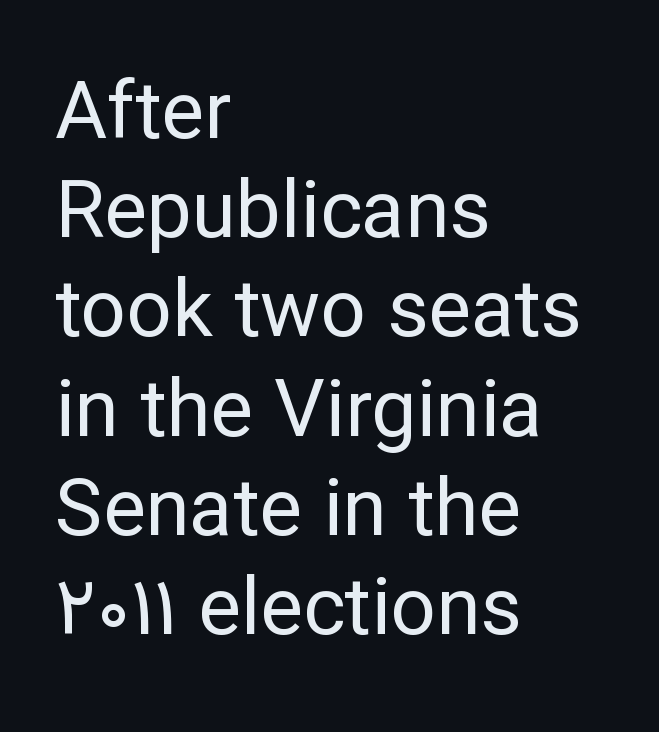
{"serif": "no", "italic": "no", "bold": "no", "weight": "regular", "width": "normal", "stroke_contrast": "low", "x_height": "medium", "monospaced": "no", "underline": "no", "align": "left", "line_spacing_ratio": 1.24, "letter_spacing": "normal", "letter_spacing_em": 0.0, "glyph_px": 80}
